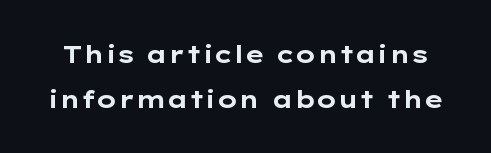
Q: Is the text bold? A: Yes.
Q: Is the text italic (slanted)? A: No, it is upright.
Q: Is the text underlined? A: No.
Q: Is the spacing between letters normal or unusually wide? A: Normal.
